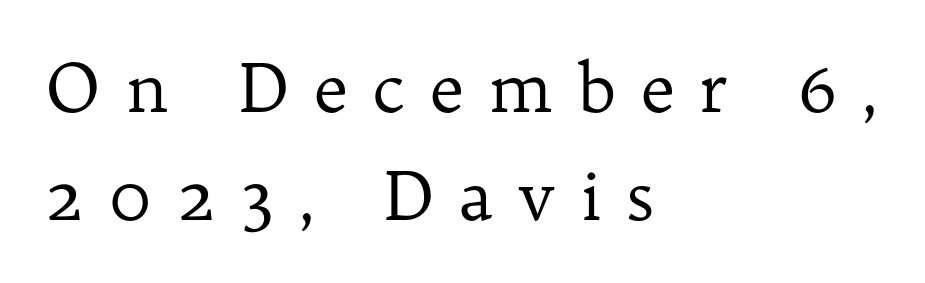
{"serif": "yes", "italic": "no", "bold": "no", "weight": "regular", "width": "normal", "stroke_contrast": "low", "x_height": "medium", "monospaced": "no", "underline": "no", "align": "left", "line_spacing": "normal", "line_spacing_ratio": 1.61, "letter_spacing": "wide", "letter_spacing_em": 0.36, "glyph_px": 67}
